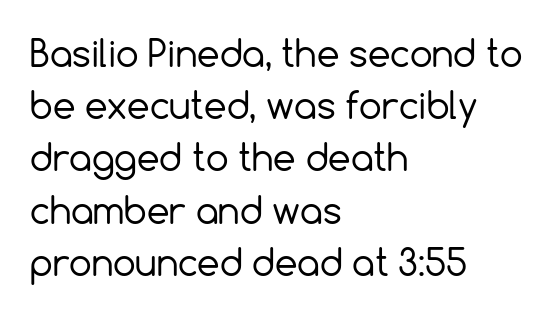
Q: Is the text bold? A: No.
Q: Is the text italic (slanted)? A: No, it is upright.
Q: Is the typeface a serif or a sans-serif typeface? A: Sans-serif.
Q: Is the text underlined? A: No.
Q: How is the paragraph aligned? A: Left-aligned.
Q: Is the spacing between letters normal or unusually wide? A: Normal.
Q: Is the spacing between lines tight, normal or loose? A: Normal.
Q: Width (condensed, normal, or wide)? A: Normal.
Q: x-height? A: Medium.
Q: Monospaced? A: No.
